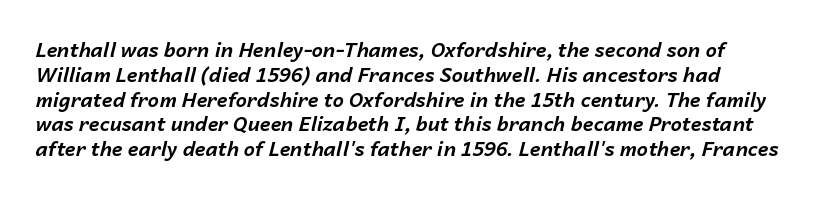
{"italic": "yes", "lean": "right", "slant_degrees": 14, "bold": "yes", "underline": "no", "line_spacing_ratio": 1.24, "letter_spacing": "normal", "letter_spacing_em": 0.0, "glyph_px": 20}
